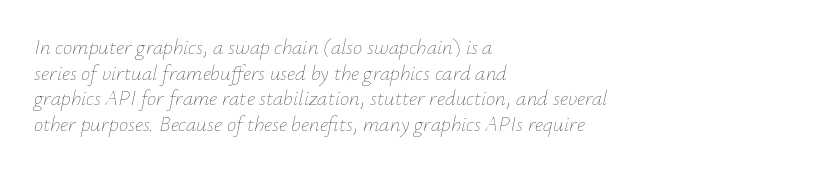
The image shows 21 px text type, italic (leaning right); set left-aligned, line spacing 1.22x, normal letter spacing, not underlined.
